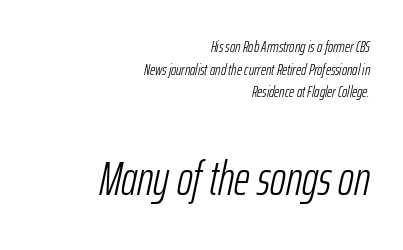
The rendering enlarges the type as you move from the upper chunk to the lower. The horizontal fit of the characters is conventional and even. Here the designer chose a conventional face with non-uniform glyph widths. Anything drawn beneath the words? Only blank space. Weight class: somewhere from thin through regular.
